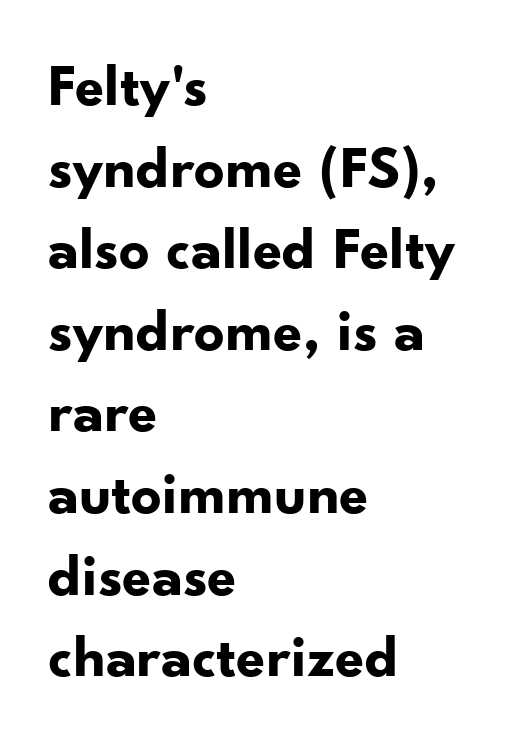
The image shows 60 px bold sans-serif type, upright; set left-aligned, normal line spacing (1.36x), normal letter spacing, not underlined; low stroke contrast and a small x-height.
